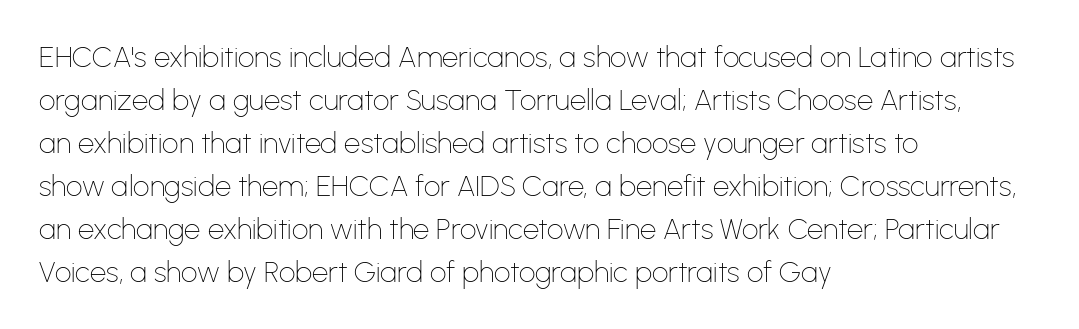
Does extra space separate the letters? No, they use regular spacing. The characters are drawn with everyday or finer stroke widths. The face used here is proportionally spaced, like ordinary book or web type. This block has exactly the height ordinary leading produces. This is roman type, the default non-slanted kind.
